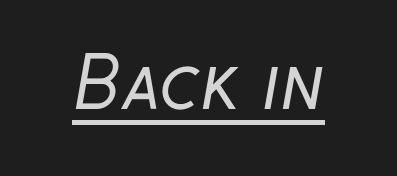
Q: Is the text bold? A: No.
Q: Is the typeface a serif or a sans-serif typeface? A: Sans-serif.
Q: Is the text underlined? A: Yes.
Q: Is the spacing between letters normal or unusually wide? A: Normal.
Q: Width (condensed, normal, or wide)? A: Normal.
Q: Stroke contrast? A: Low.
Q: x-height? A: Medium.
Q: Monospaced? A: No.
